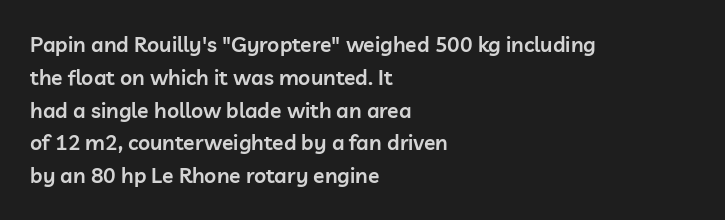
The image shows 21 px text type, upright; set left-aligned, normal line spacing (1.56x), normal letter spacing, not underlined.
